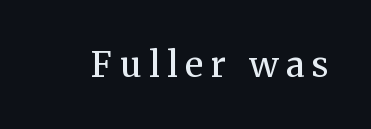
{"serif": "yes", "italic": "no", "bold": "no", "weight": "regular", "width": "normal", "stroke_contrast": "medium", "x_height": "medium", "monospaced": "no", "underline": "no", "letter_spacing": "wide", "letter_spacing_em": 0.22, "glyph_px": 35}
